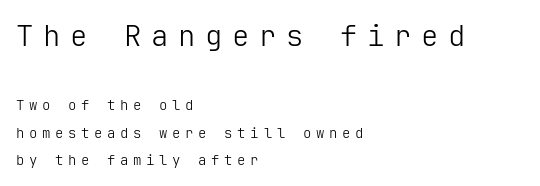
The image shows 29 px light sans-serif type, upright; set left-aligned, loose line spacing (1.94x), unusually wide letter spacing (+0.33 em), not underlined; the first (top) block is 2.07x larger; low stroke contrast and a medium x-height.
